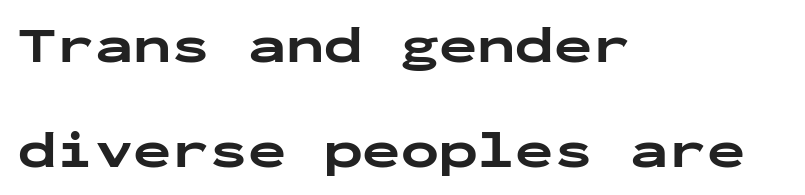
Q: Is the text bold? A: Yes.
Q: Is the text italic (slanted)? A: No, it is upright.
Q: Is the typeface a serif or a sans-serif typeface? A: Sans-serif.
Q: Is the text underlined? A: No.
Q: How is the paragraph aligned? A: Left-aligned.
Q: Is the spacing between letters normal or unusually wide? A: Normal.
Q: Is the spacing between lines tight, normal or loose? A: Loose.
Q: Width (condensed, normal, or wide)? A: Wide.
Q: Stroke contrast? A: Low.
Q: x-height? A: Medium.
Q: Monospaced? A: Yes.
